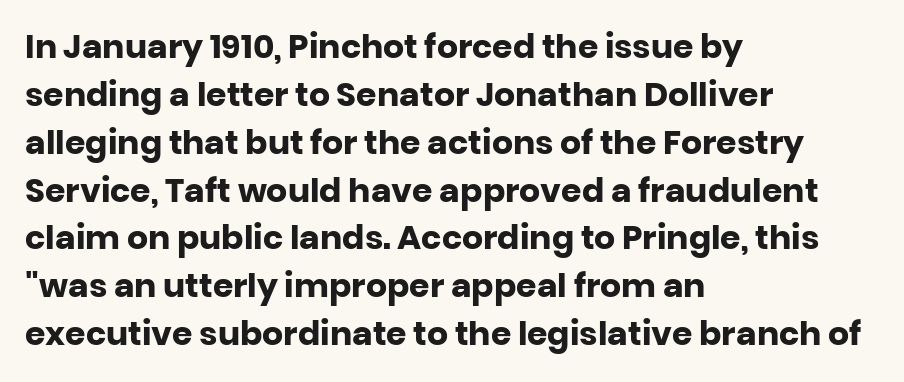
The image shows 33 px heavy sans-serif type, upright; set left-aligned, normal line spacing (1.45x), normal letter spacing, not underlined; low stroke contrast and a large x-height.
